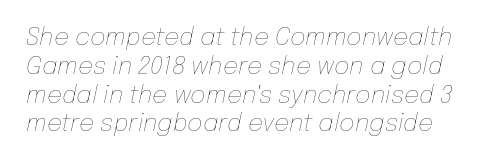
Q: Is the text bold? A: No.
Q: Is the text italic (slanted)? A: Yes, it leans right by about 12 degrees.
Q: Is the text underlined? A: No.
Q: Is the spacing between letters normal or unusually wide? A: Normal.
